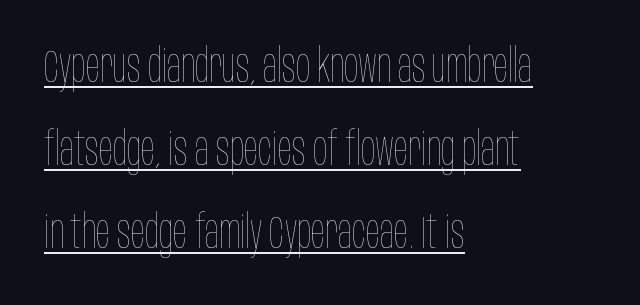
Q: Is the text bold? A: No.
Q: Is the text italic (slanted)? A: No, it is upright.
Q: Is the text underlined? A: Yes.
Q: How is the paragraph aligned? A: Left-aligned.
Q: Is the spacing between letters normal or unusually wide? A: Normal.
Q: Width (condensed, normal, or wide)? A: Condensed.
Q: Stroke contrast? A: Low.
Q: x-height? A: Large.
Q: Monospaced? A: No.
